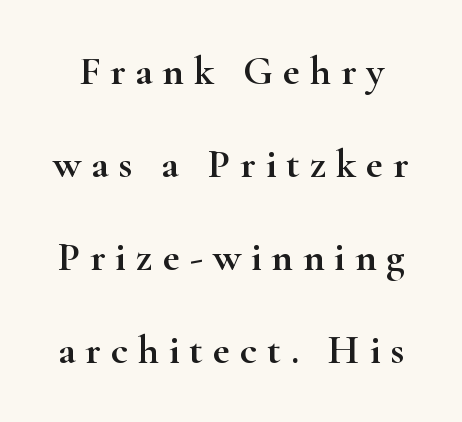
{"serif": "yes", "italic": "no", "width": "wide", "stroke_contrast": "high", "x_height": "small", "monospaced": "no", "underline": "no", "line_spacing": "loose", "line_spacing_ratio": 2.27, "letter_spacing": "wide", "letter_spacing_em": 0.24, "glyph_px": 41}
